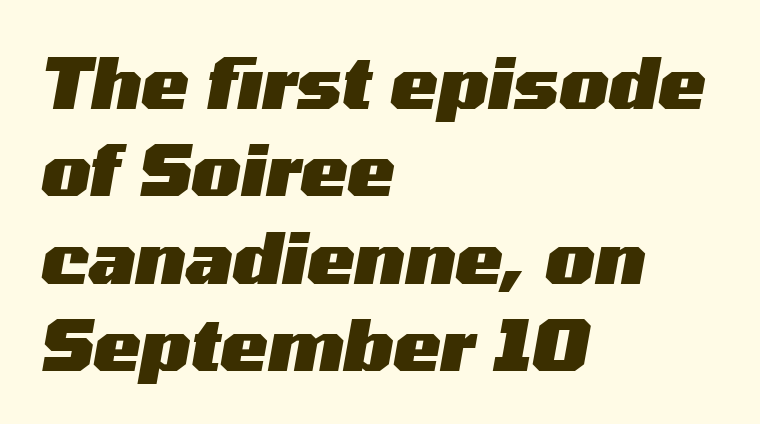
The image shows 71 px heavy, wide type, italic (leaning right); set left-aligned, line spacing 1.23x, normal letter spacing, not underlined; medium stroke contrast and a medium x-height.
